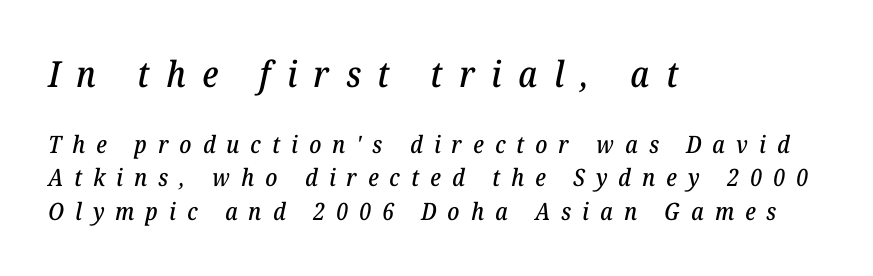
Q: Is the text italic (slanted)? A: Yes, it leans right by about 12 degrees.
Q: Is the typeface a serif or a sans-serif typeface? A: Serif.
Q: Is the text underlined? A: No.
Q: How is the paragraph aligned? A: Left-aligned.
Q: Is the spacing between letters normal or unusually wide? A: Unusually wide.
Q: Is the spacing between lines tight, normal or loose? A: Normal.
Q: Which block of text is set in a larger size, the first (top) or the second (bottom)? A: The first (top) one.
Q: Width (condensed, normal, or wide)? A: Normal.
Q: Stroke contrast? A: Low.
Q: x-height? A: Medium.
Q: Monospaced? A: No.
